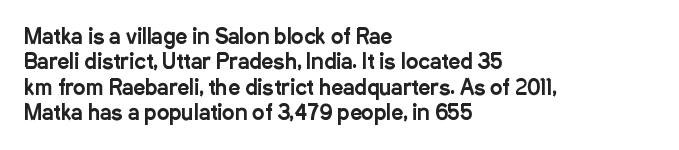
The image shows 21 px text type, upright; set left-aligned, line spacing 1.21x, normal letter spacing, not underlined.
